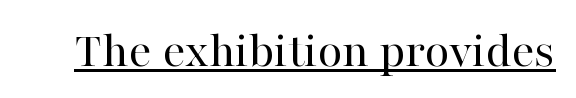
Q: Is the text bold? A: No.
Q: Is the text italic (slanted)? A: No, it is upright.
Q: Is the typeface a serif or a sans-serif typeface? A: Serif.
Q: Is the text underlined? A: Yes.
Q: Is the spacing between letters normal or unusually wide? A: Normal.
Q: Width (condensed, normal, or wide)? A: Normal.
Q: Stroke contrast? A: High.
Q: x-height? A: Medium.
Q: Monospaced? A: No.
